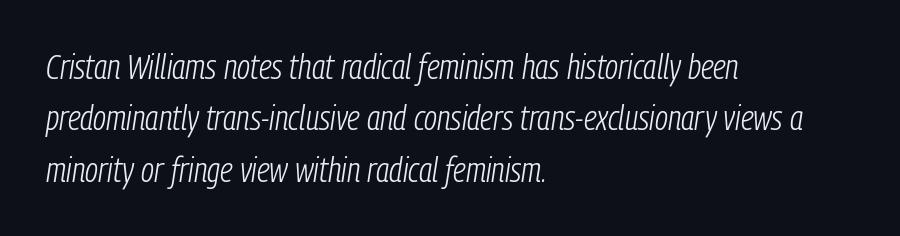
{"italic": "yes", "lean": "right", "slant_degrees": 9, "bold": "no", "weight": "light", "width": "condensed", "stroke_contrast": "low", "x_height": "medium", "monospaced": "no", "underline": "no", "align": "left", "line_spacing": "normal", "line_spacing_ratio": 1.51, "letter_spacing": "normal", "letter_spacing_em": 0.0, "glyph_px": 34}
